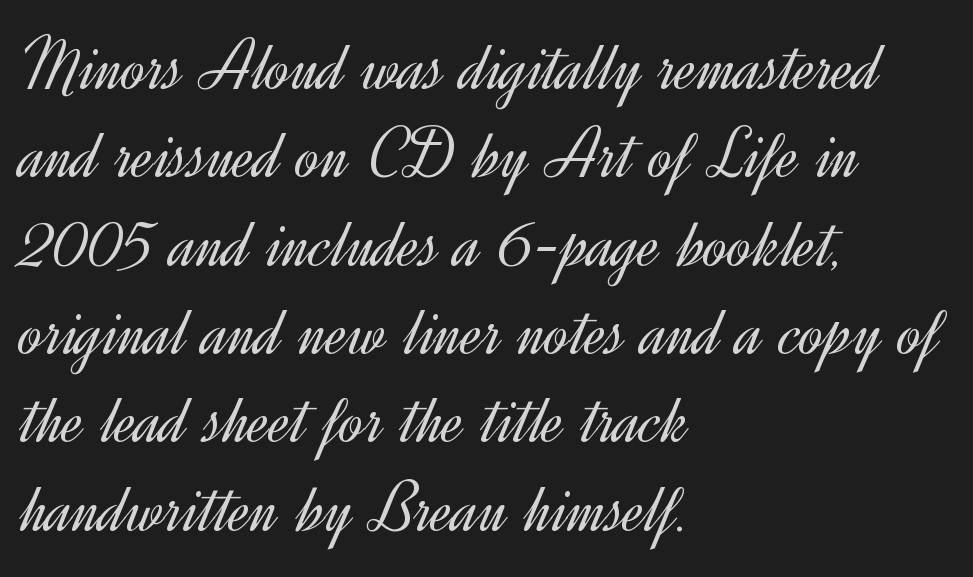
Underline: absent. Between one letter and the next there's only the usual sliver of space. No letter is thick-stroked: the sample isn't bold.
